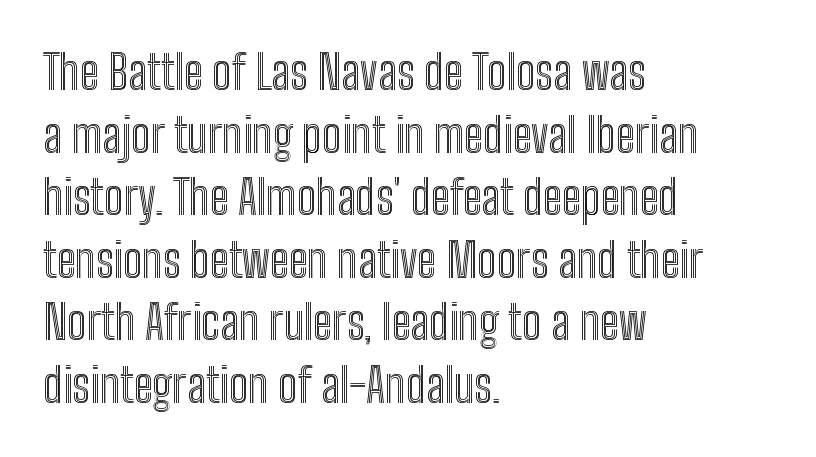
{"italic": "no", "width": "condensed", "x_height": "medium", "monospaced": "no", "underline": "no", "align": "left", "line_spacing": "normal", "line_spacing_ratio": 1.33, "letter_spacing": "normal", "letter_spacing_em": 0.0, "glyph_px": 47}
